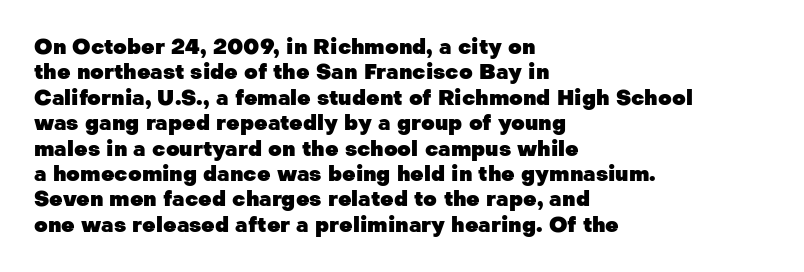
Q: Is the text bold? A: Yes.
Q: Is the text italic (slanted)? A: No, it is upright.
Q: Is the text underlined? A: No.
Q: How is the paragraph aligned? A: Left-aligned.
Q: Is the spacing between letters normal or unusually wide? A: Normal.
